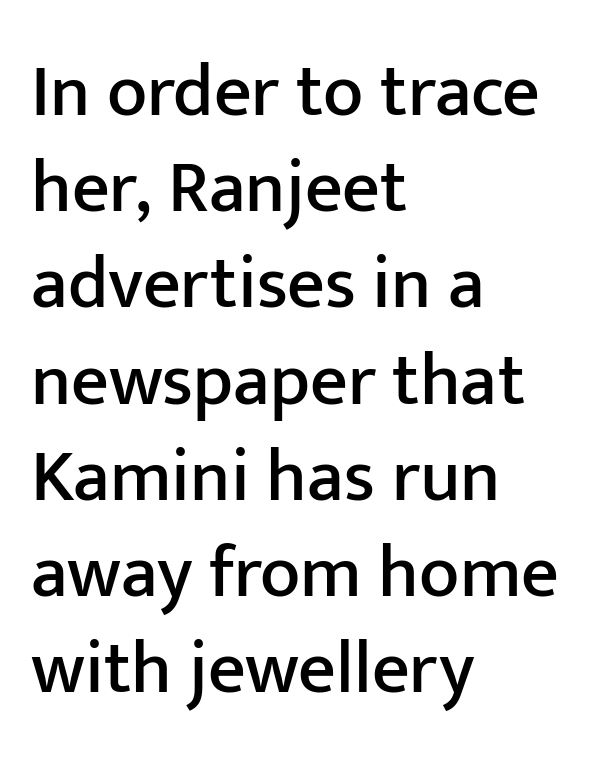
Q: Is the text italic (slanted)? A: No, it is upright.
Q: Is the typeface a serif or a sans-serif typeface? A: Sans-serif.
Q: Is the text underlined? A: No.
Q: How is the paragraph aligned? A: Left-aligned.
Q: Is the spacing between letters normal or unusually wide? A: Normal.
Q: Is the spacing between lines tight, normal or loose? A: Normal.
Q: Width (condensed, normal, or wide)? A: Normal.
Q: Stroke contrast? A: Low.
Q: x-height? A: Medium.
Q: Monospaced? A: No.
